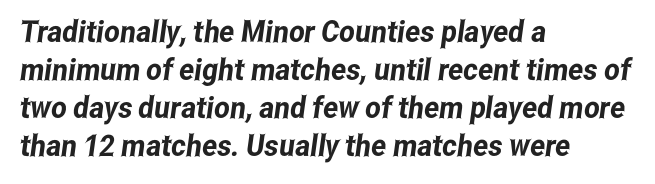
Q: Is the typeface a serif or a sans-serif typeface? A: Sans-serif.
Q: Is the text underlined? A: No.
Q: How is the paragraph aligned? A: Left-aligned.
Q: Is the spacing between letters normal or unusually wide? A: Normal.
Q: Is the spacing between lines tight, normal or loose? A: Normal.
Q: Width (condensed, normal, or wide)? A: Condensed.
Q: Stroke contrast? A: Low.
Q: x-height? A: Medium.
Q: Monospaced? A: No.
